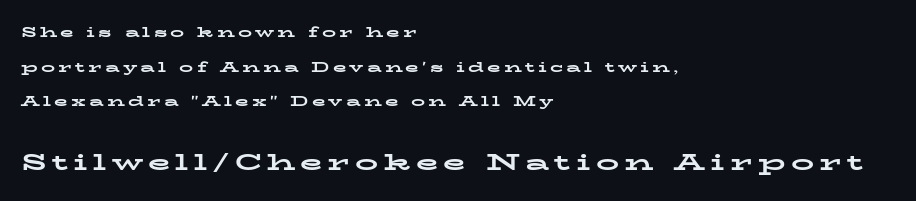
{"italic": "no", "bold": "yes", "underline": "no", "align": "left", "line_spacing": "loose", "line_spacing_ratio": 2.48, "letter_spacing": "wide", "letter_spacing_em": 0.23, "larger_block": "second", "size_ratio": 1.64, "glyph_px": 23}
